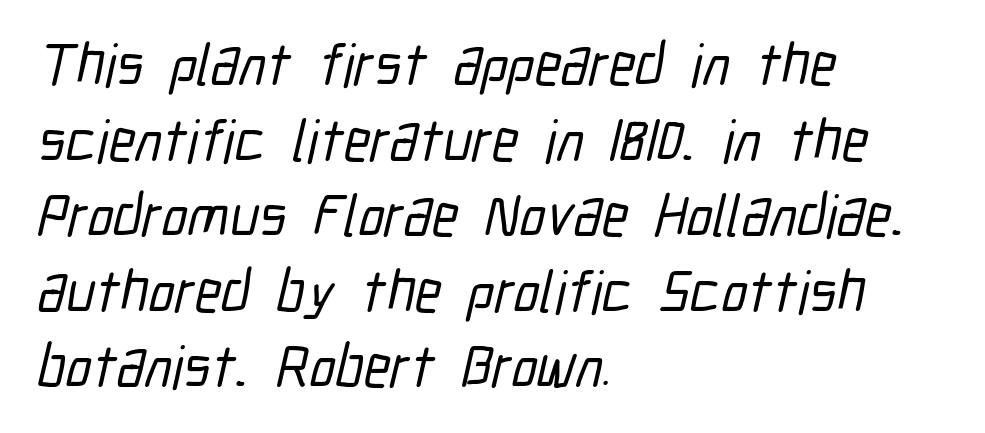
The letterforms sit shoulder to shoulder at normal distance. Regular leading. This sample is left-justified, so line endings fall wherever the words run out. Font category for this specimen: sans-serif. This sample has the flowing, uneven cadence of proportional lettering. Letters rest on an invisible, unmarked baseline.
